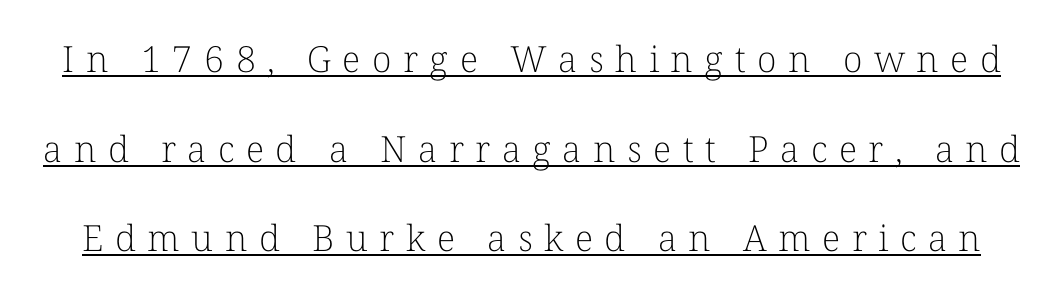
Inter-character spacing is expanded well beyond the font's built-in metrics. This is the regular roman posture of the typeface. I'd call this a serif setting — the letters wear small feet. You could not count columns in this text — the font is proportionally spaced.
